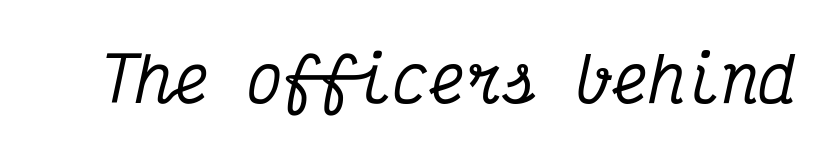
There's an unmistakable incline to the writing here. The type family on display is of the serif kind. Fixed-width glyphs throughout — classic coding-font behaviour. Letter spacing: default. Check under the words: just untouched page.
